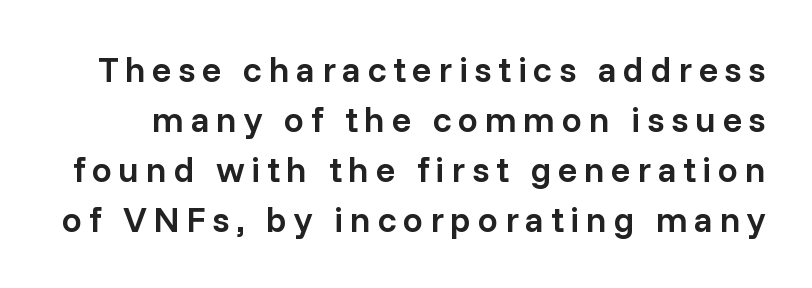
{"serif": "no", "italic": "no", "bold": "semi", "weight": "semibold", "width": "normal", "stroke_contrast": "low", "x_height": "medium", "monospaced": "no", "underline": "no", "line_spacing": "normal", "line_spacing_ratio": 1.39, "glyph_px": 36}
